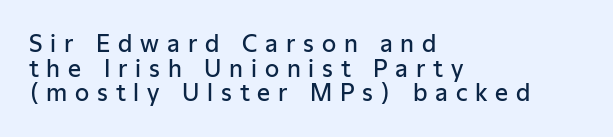
{"italic": "no", "bold": "semi", "underline": "no", "align": "left", "line_spacing": "tight", "line_spacing_ratio": 1.07, "letter_spacing": "wide", "letter_spacing_em": 0.34, "glyph_px": 23}
